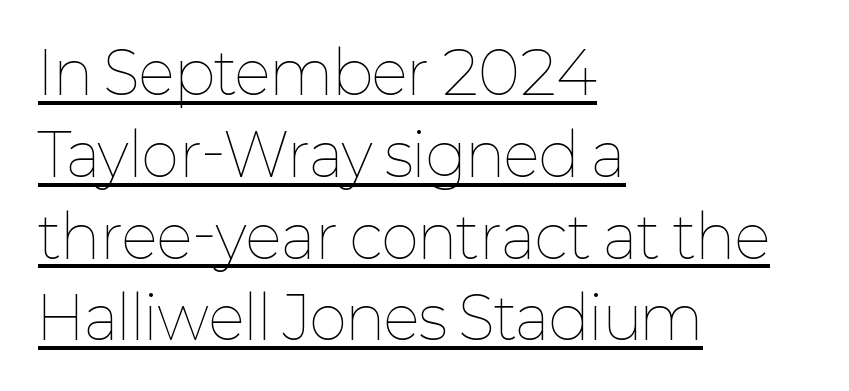
Characters follow at the spacing the type designer built in. The face used here is proportionally spaced, like ordinary book or web type. These lines stack with their left ends in a neat column. The block of text has a typical density, with ordinary space between rows.
